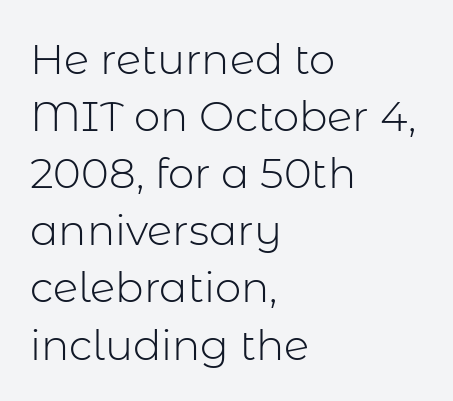
The image shows 42 px light sans-serif type, upright; set left-aligned, normal line spacing (1.36x), normal letter spacing, not underlined; low stroke contrast and a medium x-height.
